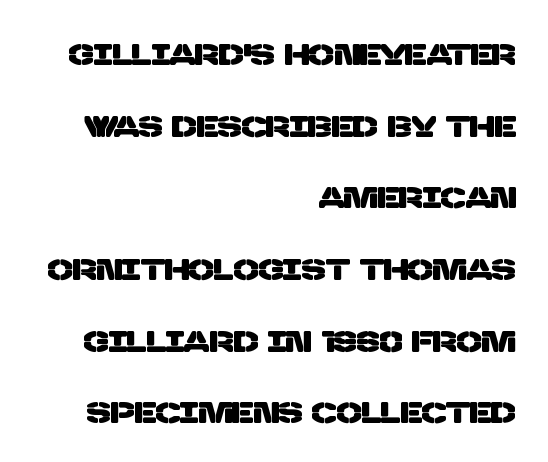
{"serif": "no", "width": "normal", "stroke_contrast": "low", "x_height": "large", "monospaced": "no", "underline": "no", "align": "right", "line_spacing": "loose", "line_spacing_ratio": 2.39, "letter_spacing": "normal", "letter_spacing_em": 0.0, "glyph_px": 30}
